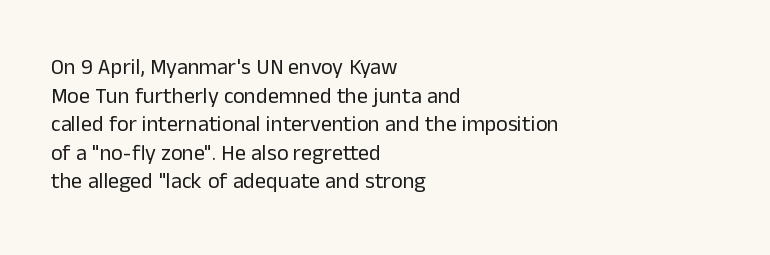
Q: Is the text bold? A: No.
Q: Is the text italic (slanted)? A: No, it is upright.
Q: Is the text underlined? A: No.
Q: How is the paragraph aligned? A: Left-aligned.
Q: Is the spacing between letters normal or unusually wide? A: Normal.
Q: Is the spacing between lines tight, normal or loose? A: Normal.
